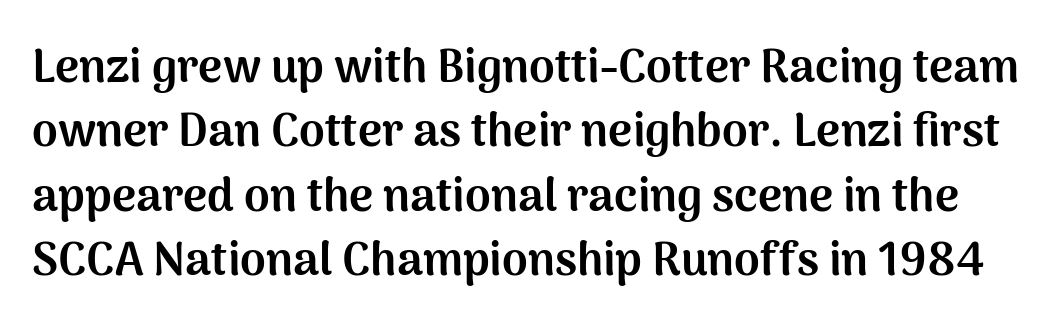
The image shows 46 px bold sans-serif type, upright; set normal line spacing (1.4x), normal letter spacing, not underlined; medium stroke contrast and a medium x-height.
